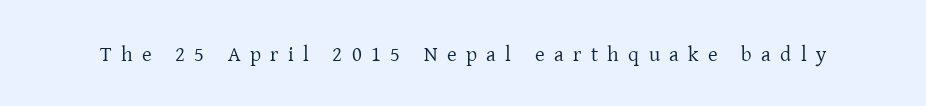
In terms of posture, this sample is upright. Vertical stems look standard width or narrower in stroke. Unmarked baselines from the first word to the last. The rendering inserts visible extra space after every character.
